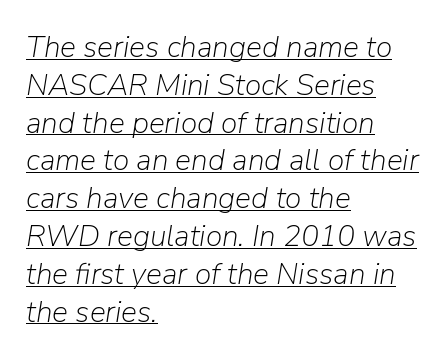
Every character sits at an angle, as italics do. Short and long lines alike share a common starting point at left. Students, observe the line beneath the letters — that is underlining. No extra ink here — the face is not bold. Words appear dense and cohesive because spacing is normal. Students, observe: this is what conventionally led text looks like.
